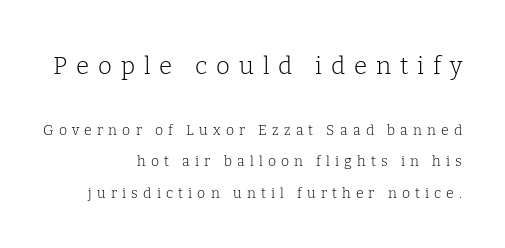
{"italic": "no", "bold": "no", "underline": "no", "align": "right", "line_spacing": "loose", "line_spacing_ratio": 2.27, "letter_spacing": "wide", "letter_spacing_em": 0.37, "larger_block": "first", "size_ratio": 1.71, "glyph_px": 24}
